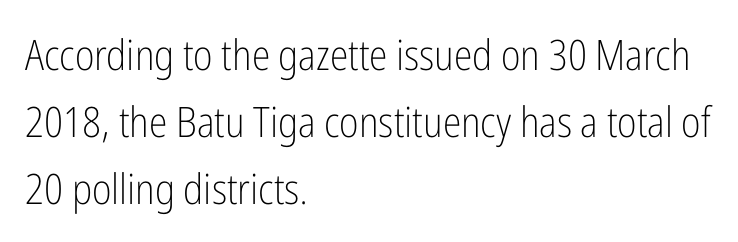
The image shows 42 px light, condensed sans-serif type, upright; set left-aligned, normal line spacing (1.59x), normal letter spacing, not underlined; low stroke contrast and a medium x-height.
